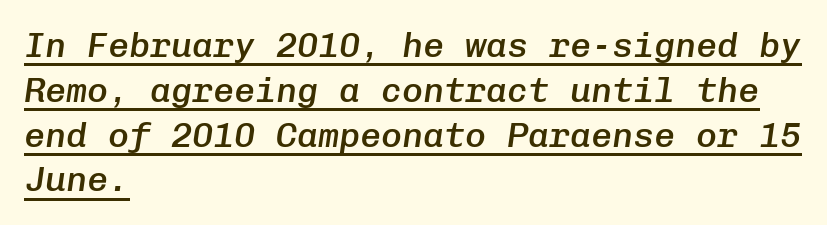
The characters look somewhat weighty, a semibold short of true bold. Honestly, the letter spacing is just normal — you wouldn't notice it. The rendering applies a slant to the glyphs. The rendering uses the underline text-decoration.
